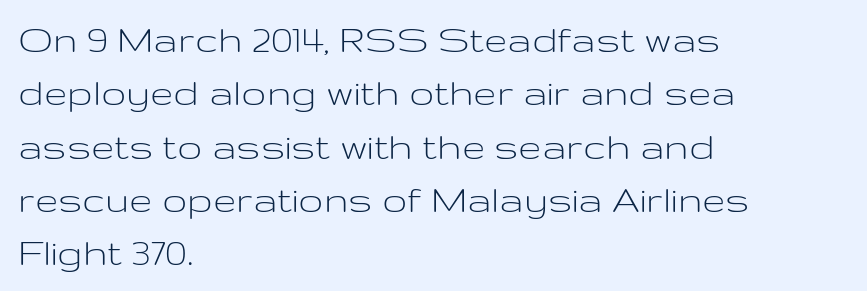
The image shows 42 px light, wide sans-serif type, upright; set left-aligned, normal line spacing (1.27x), normal letter spacing, not underlined; low stroke contrast and a medium x-height.
